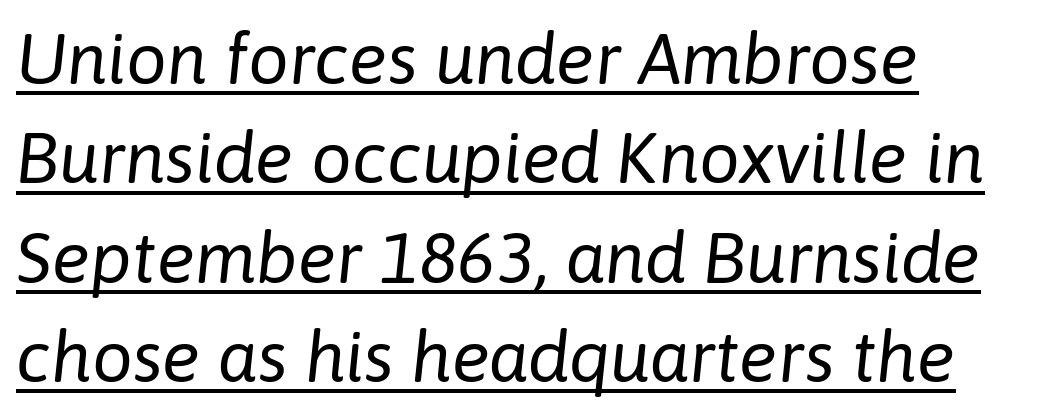
Q: Is the text bold? A: No.
Q: Is the text italic (slanted)? A: Yes, it leans right by about 6 degrees.
Q: Is the text underlined? A: Yes.
Q: How is the paragraph aligned? A: Left-aligned.
Q: Is the spacing between letters normal or unusually wide? A: Normal.
Q: Is the spacing between lines tight, normal or loose? A: Normal.
Q: Width (condensed, normal, or wide)? A: Normal.
Q: Stroke contrast? A: Low.
Q: x-height? A: Medium.
Q: Monospaced? A: No.
